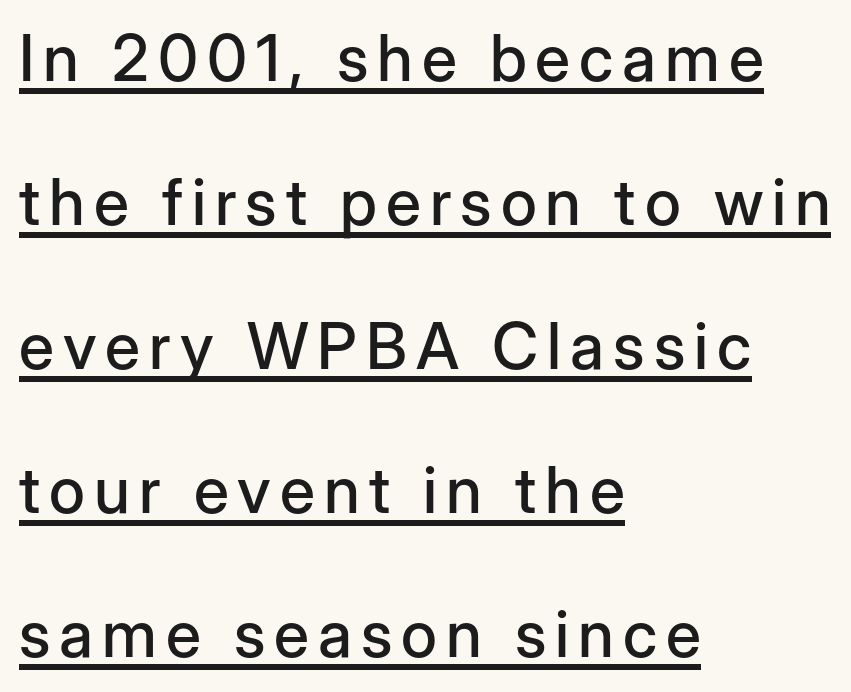
The image shows 64 px sans-serif type, upright; set left-aligned, loose line spacing (2.25x), underlined; low stroke contrast and a medium x-height.
